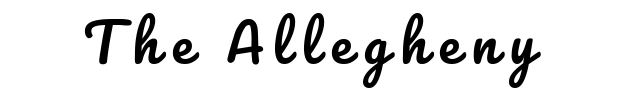
Q: Is the text italic (slanted)? A: Yes.
Q: Is the text underlined? A: No.
Q: Is the spacing between letters normal or unusually wide? A: Unusually wide.
Q: Width (condensed, normal, or wide)? A: Normal.
Q: Stroke contrast? A: Low.
Q: x-height? A: Small.
Q: Monospaced? A: No.
